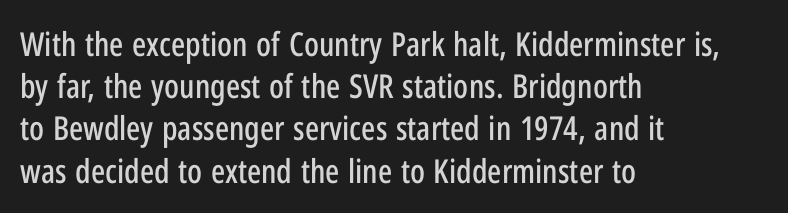
{"serif": "no", "italic": "no", "width": "condensed", "stroke_contrast": "low", "x_height": "medium", "monospaced": "no", "underline": "no", "align": "left", "line_spacing": "normal", "line_spacing_ratio": 1.28, "letter_spacing": "normal", "letter_spacing_em": 0.0, "glyph_px": 33}
